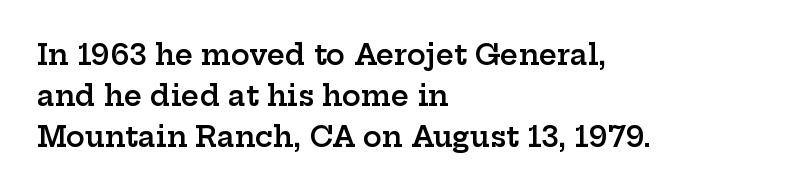
Q: Is the text bold? A: Semi-bold.
Q: Is the text italic (slanted)? A: No, it is upright.
Q: Is the typeface a serif or a sans-serif typeface? A: Serif.
Q: Is the text underlined? A: No.
Q: How is the paragraph aligned? A: Left-aligned.
Q: Is the spacing between letters normal or unusually wide? A: Normal.
Q: Is the spacing between lines tight, normal or loose? A: Normal.
Q: Width (condensed, normal, or wide)? A: Wide.
Q: Stroke contrast? A: Low.
Q: x-height? A: Medium.
Q: Monospaced? A: No.
